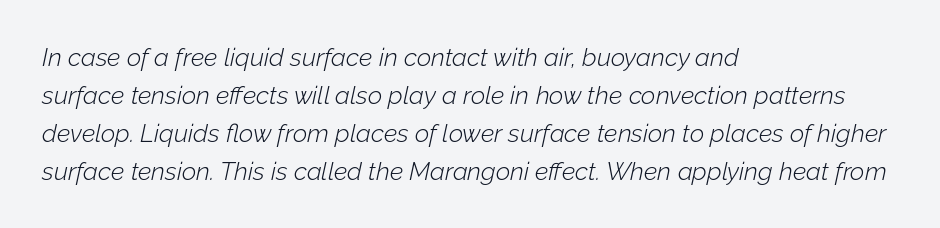
The vertical gap from one line to the next is medium. You could call the tracking neutral — neither tight nor loose. Bare-footed words on every line. Horizontal alignment here is leftward, the default for most running prose. Stems here are at most as thick as an everyday book face. Notice how the stems are inclined rather than vertical — that's the hallmark of italics.
